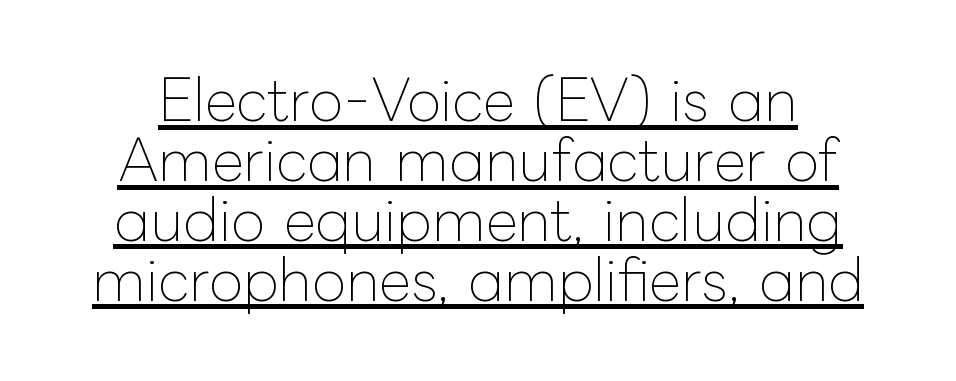
{"italic": "no", "bold": "no", "weight": "thin", "width": "normal", "stroke_contrast": "low", "x_height": "medium", "monospaced": "no", "underline": "yes", "line_spacing": "tight", "line_spacing_ratio": 1.07, "letter_spacing": "normal", "letter_spacing_em": 0.0, "glyph_px": 56}
